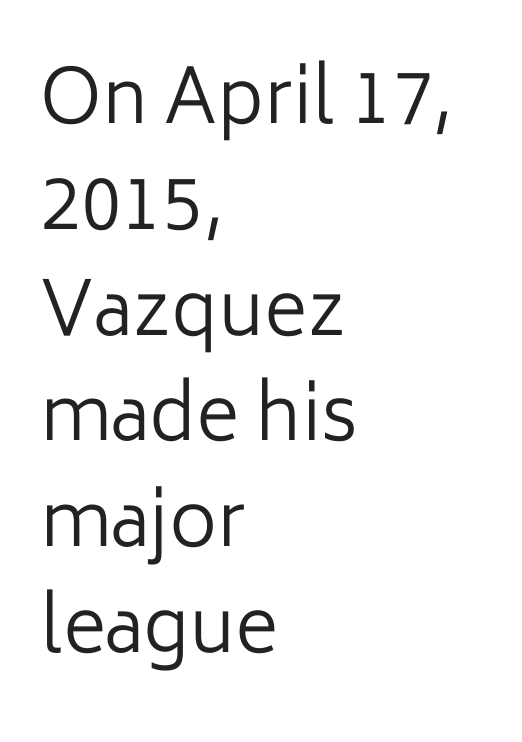
{"serif": "no", "italic": "no", "bold": "no", "weight": "regular", "width": "normal", "stroke_contrast": "low", "x_height": "medium", "monospaced": "no", "underline": "no", "align": "left", "line_spacing": "normal", "line_spacing_ratio": 1.43, "letter_spacing": "normal", "letter_spacing_em": 0.0, "glyph_px": 74}
